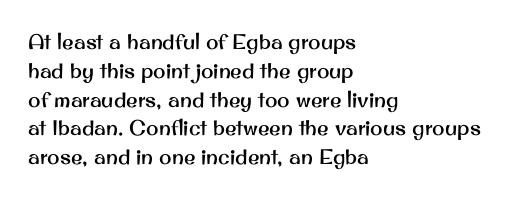
The compositor pushed each line to the left boundary. The strip under each line holds only bare page. When letters stand straight like this, we call the style roman or upright. Letter spacing: default. In terms of leading, this rendering sits right in the middle.
